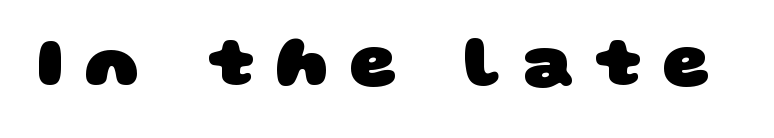
Strong, thick strokes mark this as bold type. The space beneath each line is pristine and unruled. Note the varied advance widths — an 'i' is clearly narrower than an 'm'. The tracking jumps out immediately: characters are airy and widely separated. The font family rendered here belongs to the sans-serif group.
